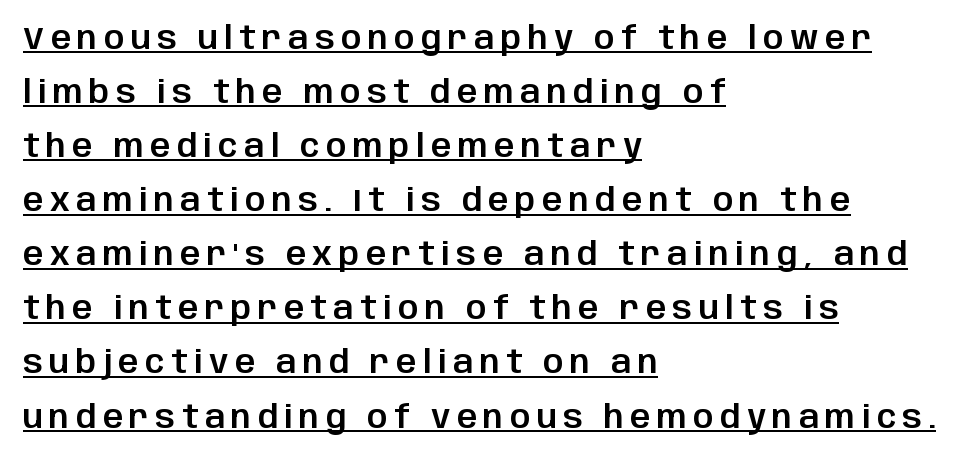
The image shows 32 px sans-serif type, upright; set left-aligned, normal line spacing (1.69x), unusually wide letter spacing (+0.2 em), underlined; low stroke contrast and a large x-height.
